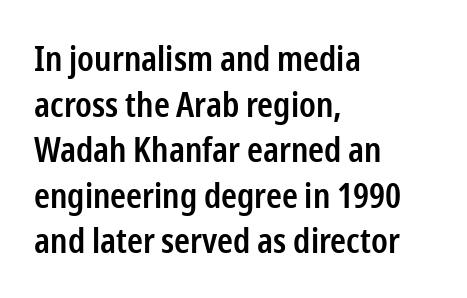
Q: Is the text bold? A: Semi-bold.
Q: Is the text italic (slanted)? A: No, it is upright.
Q: Is the typeface a serif or a sans-serif typeface? A: Sans-serif.
Q: Is the text underlined? A: No.
Q: How is the paragraph aligned? A: Left-aligned.
Q: Is the spacing between letters normal or unusually wide? A: Normal.
Q: Is the spacing between lines tight, normal or loose? A: Normal.
Q: Width (condensed, normal, or wide)? A: Condensed.
Q: Stroke contrast? A: Low.
Q: x-height? A: Medium.
Q: Monospaced? A: No.
